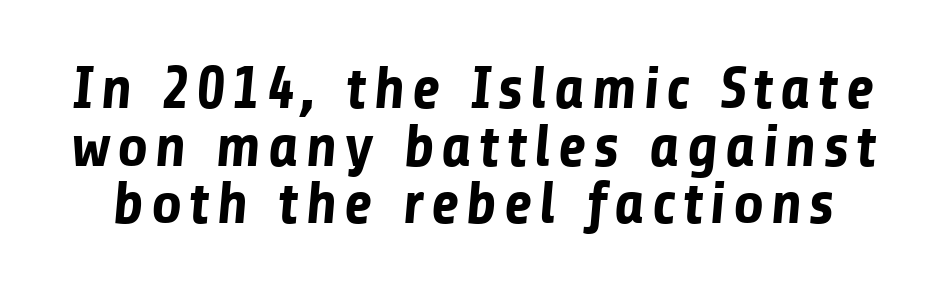
The image shows 60 px bold sans-serif type; set tight line spacing (0.96x), not underlined; low stroke contrast and a medium x-height.
